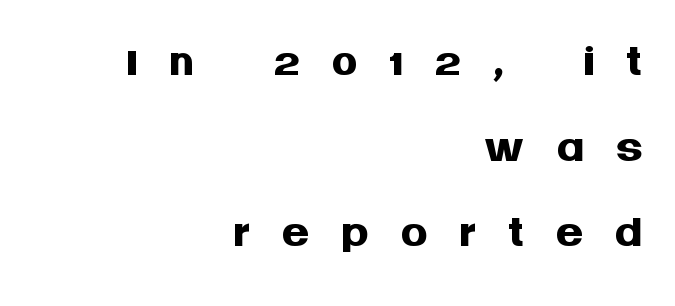
Q: Is the text bold? A: Yes.
Q: Is the text italic (slanted)? A: No, it is upright.
Q: Is the typeface a serif or a sans-serif typeface? A: Sans-serif.
Q: Is the text underlined? A: No.
Q: How is the paragraph aligned? A: Right-aligned.
Q: Is the spacing between letters normal or unusually wide? A: Unusually wide.
Q: Width (condensed, normal, or wide)? A: Normal.
Q: Stroke contrast? A: Medium.
Q: x-height? A: Large.
Q: Monospaced? A: No.
